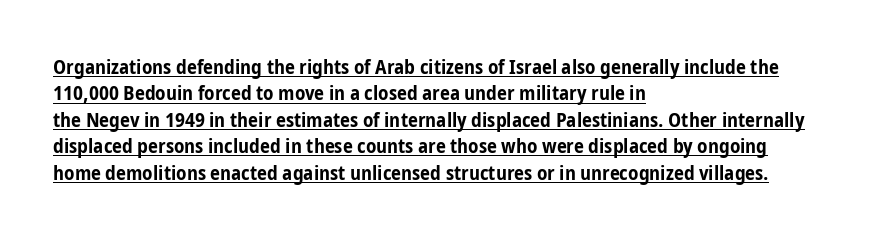
{"italic": "no", "bold": "yes", "underline": "yes", "align": "left", "line_spacing": "normal", "line_spacing_ratio": 1.32, "letter_spacing": "normal", "letter_spacing_em": 0.0, "glyph_px": 20}
